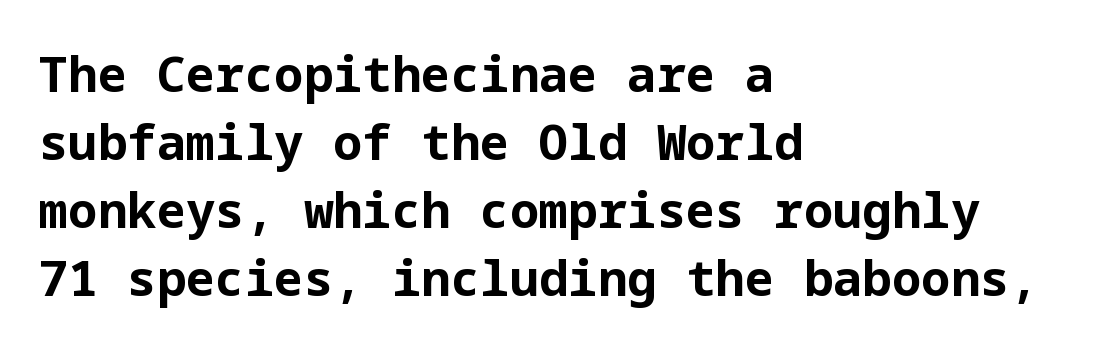
{"serif": "no", "italic": "no", "bold": "yes", "weight": "bold", "width": "normal", "stroke_contrast": "low", "x_height": "medium", "underline": "no", "align": "left", "line_spacing": "normal", "line_spacing_ratio": 1.39, "letter_spacing": "normal", "letter_spacing_em": 0.0, "glyph_px": 49}
